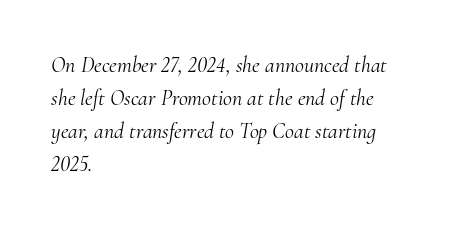
{"italic": "yes", "lean": "right", "slant_degrees": 10, "bold": "no", "underline": "no", "align": "left", "line_spacing": "normal", "line_spacing_ratio": 1.5, "letter_spacing": "normal", "letter_spacing_em": 0.0, "glyph_px": 22}
